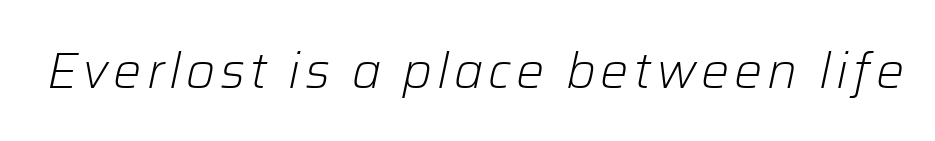
Is this a fixed-width face? No — the glyphs have proportional, varying widths. Descenders hang freely into open space. A light-to-regular cut is what we see here. There's an unmistakable incline to the writing here.
